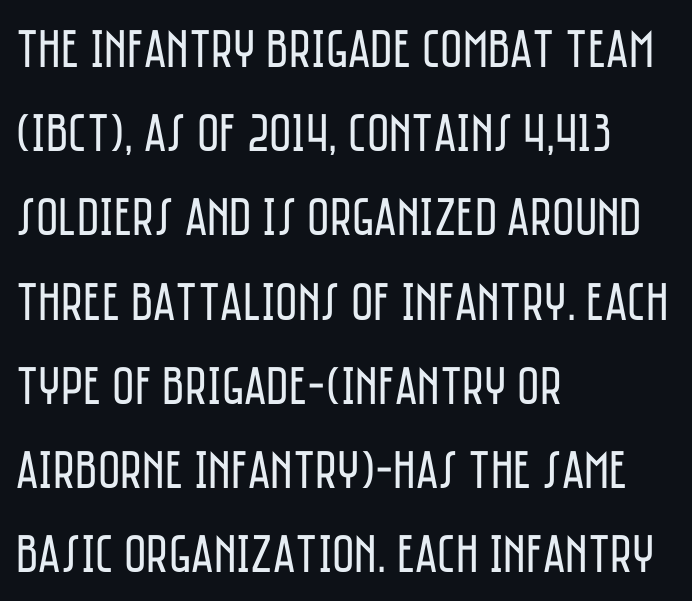
Q: Is the text bold? A: No.
Q: Is the text italic (slanted)? A: No, it is upright.
Q: Is the typeface a serif or a sans-serif typeface? A: Sans-serif.
Q: Is the text underlined? A: No.
Q: How is the paragraph aligned? A: Left-aligned.
Q: Is the spacing between letters normal or unusually wide? A: Normal.
Q: Is the spacing between lines tight, normal or loose? A: Normal.
Q: Width (condensed, normal, or wide)? A: Condensed.
Q: Stroke contrast? A: Low.
Q: x-height? A: Large.
Q: Monospaced? A: No.
